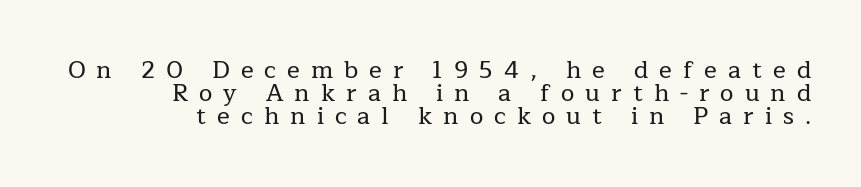
{"italic": "no", "underline": "no", "align": "right", "line_spacing": "tight", "line_spacing_ratio": 0.96, "letter_spacing": "wide", "letter_spacing_em": 0.46, "glyph_px": 24}
